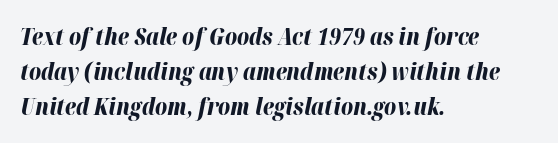
Q: Is the text bold? A: Yes.
Q: Is the text italic (slanted)? A: Yes, it leans right by about 12 degrees.
Q: Is the text underlined? A: No.
Q: How is the paragraph aligned? A: Left-aligned.
Q: Is the spacing between letters normal or unusually wide? A: Normal.
Q: Is the spacing between lines tight, normal or loose? A: Normal.
